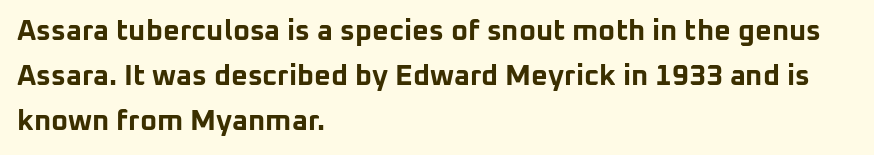
Q: Is the text bold? A: Yes.
Q: Is the text italic (slanted)? A: No, it is upright.
Q: Is the typeface a serif or a sans-serif typeface? A: Sans-serif.
Q: Is the text underlined? A: No.
Q: How is the paragraph aligned? A: Left-aligned.
Q: Is the spacing between letters normal or unusually wide? A: Normal.
Q: Is the spacing between lines tight, normal or loose? A: Normal.
Q: Width (condensed, normal, or wide)? A: Normal.
Q: Stroke contrast? A: Low.
Q: x-height? A: Medium.
Q: Monospaced? A: No.
